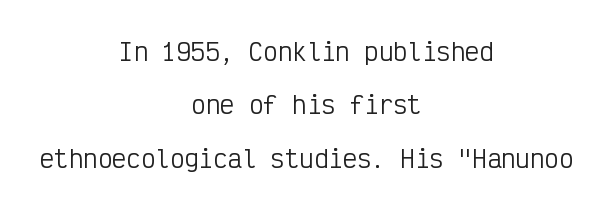
The image shows 24 px text type, upright; set centered, loose line spacing (2.22x), normal letter spacing, not underlined.
